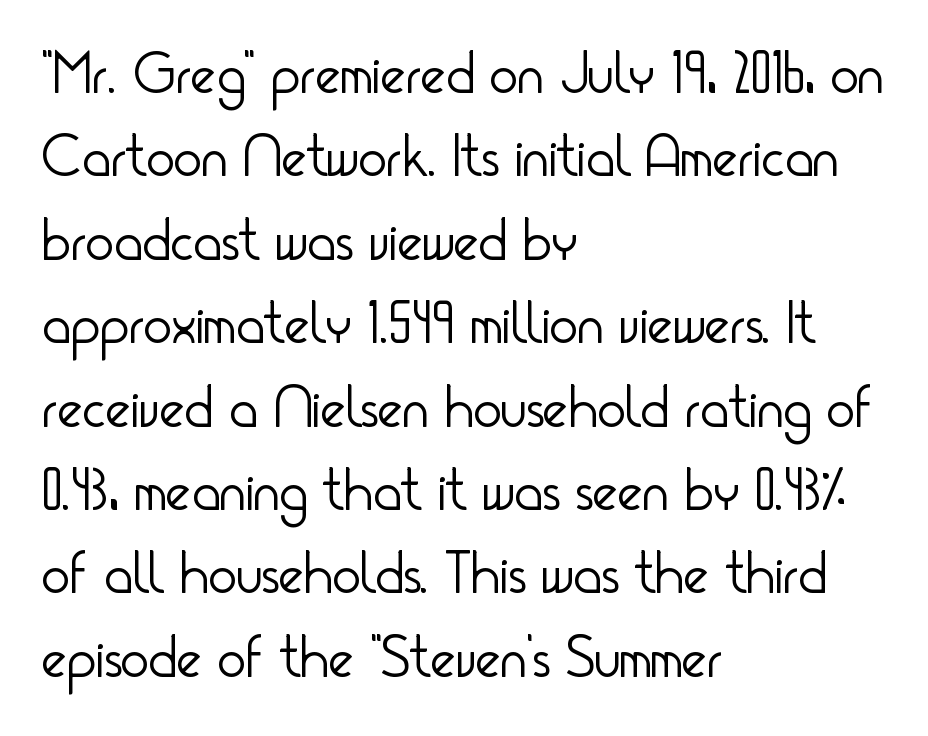
{"serif": "no", "italic": "no", "bold": "no", "weight": "light", "width": "condensed", "stroke_contrast": "low", "x_height": "small", "monospaced": "no", "underline": "no", "align": "left", "line_spacing": "normal", "line_spacing_ratio": 1.39, "letter_spacing": "normal", "letter_spacing_em": 0.0, "glyph_px": 60}
